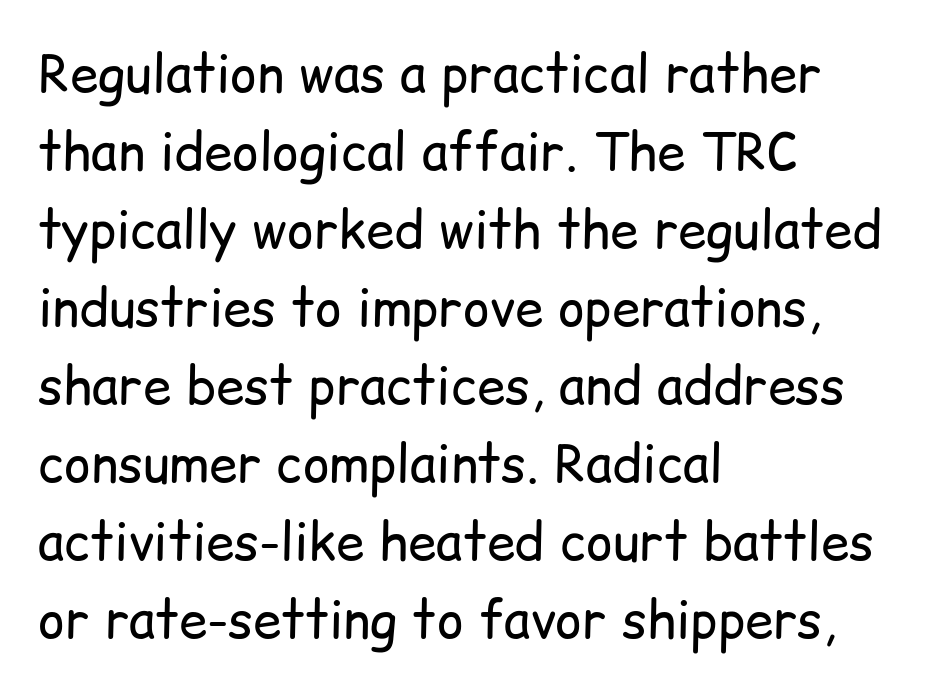
{"serif": "no", "italic": "no", "bold": "no", "weight": "regular", "width": "normal", "stroke_contrast": "low", "x_height": "medium", "monospaced": "no", "underline": "no", "align": "left", "line_spacing": "normal", "line_spacing_ratio": 1.53, "letter_spacing": "normal", "letter_spacing_em": 0.0, "glyph_px": 51}
